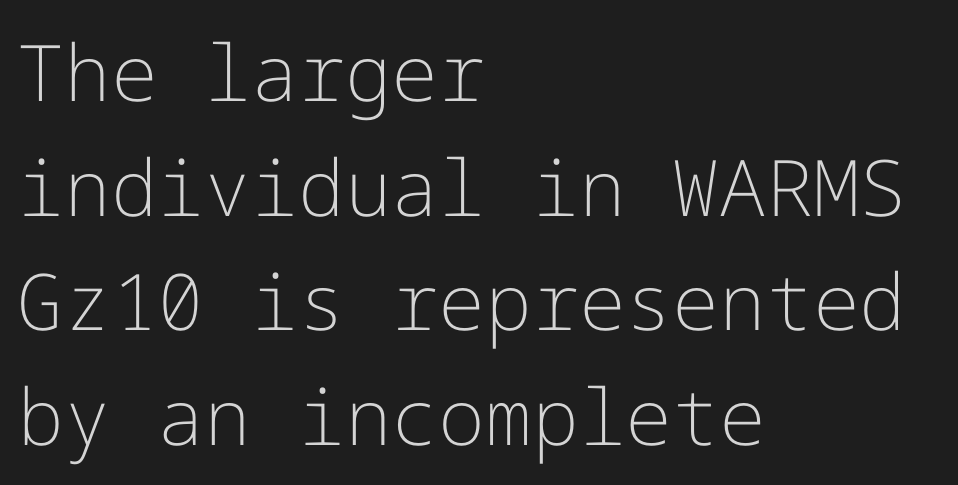
Font category for this specimen: sans-serif. Weight: in the light-to-regular range. Unlike italic type, these characters show no tilt at all. The tracking reads as untouched default to a designer's eye. Clear beneath every line of the passage. Baseline-to-baseline distance is the conventional proportion of letter height.
